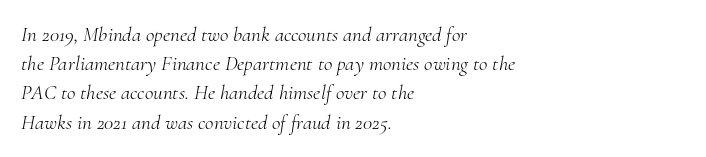
{"italic": "yes", "lean": "right", "slant_degrees": 10, "bold": "no", "underline": "no", "align": "left", "line_spacing": "normal", "line_spacing_ratio": 1.39, "letter_spacing": "normal", "letter_spacing_em": 0.0, "glyph_px": 21}
